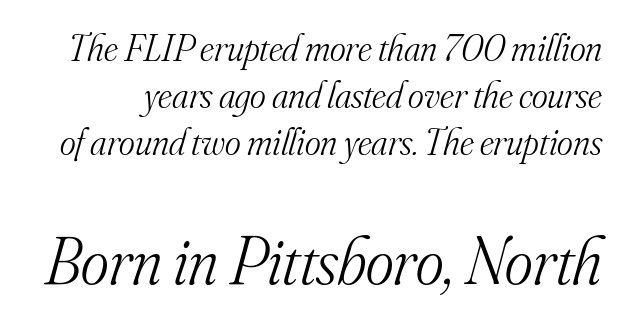
The image shows 67 px light serif type, italic (leaning right); set line spacing 1.24x, normal letter spacing, not underlined; the second (bottom) block is 1.76x larger; medium stroke contrast and a small x-height.
